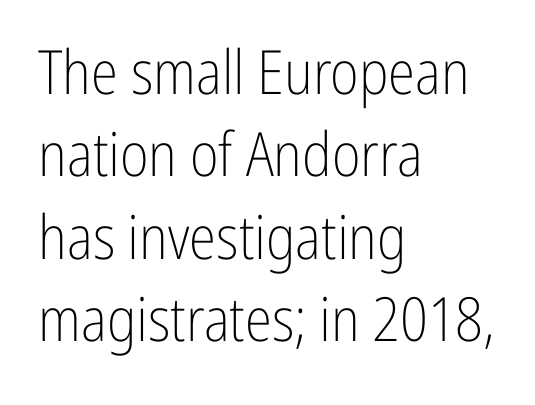
Q: Is the text bold? A: No.
Q: Is the text italic (slanted)? A: No, it is upright.
Q: Is the typeface a serif or a sans-serif typeface? A: Sans-serif.
Q: Is the text underlined? A: No.
Q: How is the paragraph aligned? A: Left-aligned.
Q: Is the spacing between letters normal or unusually wide? A: Normal.
Q: Is the spacing between lines tight, normal or loose? A: Normal.
Q: Width (condensed, normal, or wide)? A: Condensed.
Q: Stroke contrast? A: Low.
Q: x-height? A: Medium.
Q: Monospaced? A: No.
